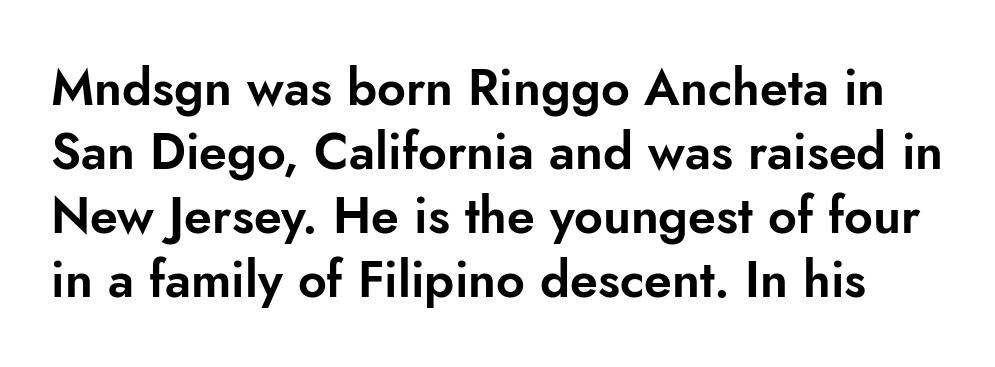
Q: Is the text italic (slanted)? A: No, it is upright.
Q: Is the typeface a serif or a sans-serif typeface? A: Sans-serif.
Q: Is the text underlined? A: No.
Q: Is the spacing between letters normal or unusually wide? A: Normal.
Q: Is the spacing between lines tight, normal or loose? A: Normal.
Q: Width (condensed, normal, or wide)? A: Normal.
Q: Stroke contrast? A: Low.
Q: x-height? A: Small.
Q: Monospaced? A: No.
